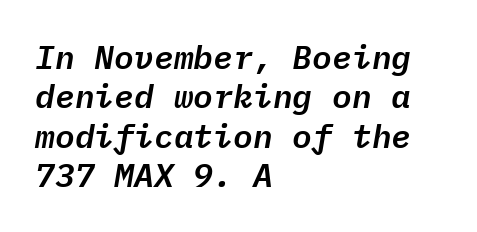
The paragraph shown leans on its left margin. This sample has the even, mechanical cadence of fixed-width lettering. These lines keep a tight, regular rhythm from letter to letter. Words float on clear page, feet unadorned. Does the lettering tilt? It does — this is italic.
